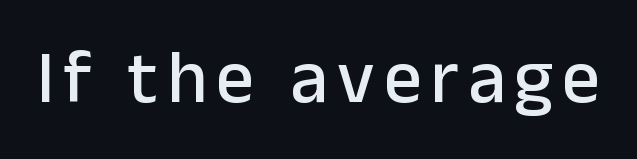
Q: Is the text italic (slanted)? A: No, it is upright.
Q: Is the typeface a serif or a sans-serif typeface? A: Sans-serif.
Q: Is the text underlined? A: No.
Q: Width (condensed, normal, or wide)? A: Normal.
Q: Stroke contrast? A: Low.
Q: x-height? A: Medium.
Q: Monospaced? A: No.
